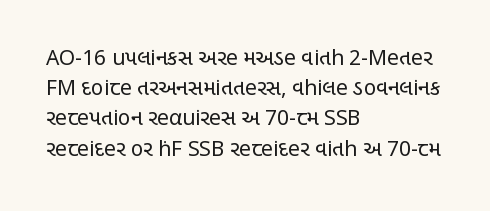
Q: Is the text bold? A: No.
Q: Is the text italic (slanted)? A: No, it is upright.
Q: Is the text underlined? A: No.
Q: How is the paragraph aligned? A: Left-aligned.
Q: Is the spacing between letters normal or unusually wide? A: Normal.
Q: Is the spacing between lines tight, normal or loose? A: Normal.
